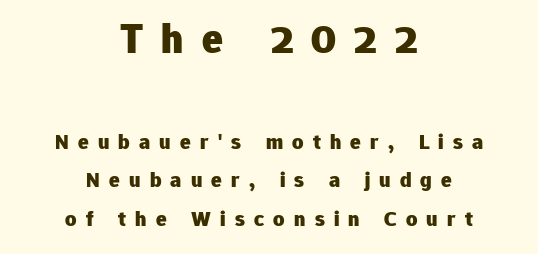
{"serif": "no", "italic": "no", "bold": "yes", "weight": "heavy", "width": "normal", "stroke_contrast": "low", "x_height": "medium", "monospaced": "no", "underline": "no", "align": "center", "line_spacing_ratio": 1.77, "letter_spacing": "wide", "letter_spacing_em": 0.42, "larger_block": "first", "size_ratio": 1.95, "glyph_px": 43}
